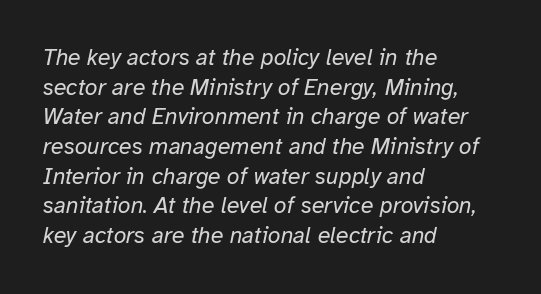
Baseline-to-baseline distance is the conventional proportion of letter height. Does the copy run flush right? No — it runs flush left. Rendered with sloped, italic letterforms. The words here are not underlined. Heft: none added — not bold.
